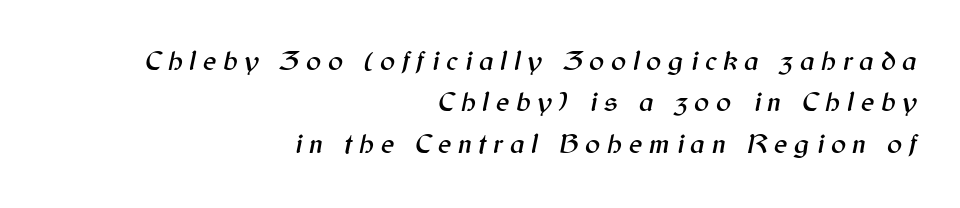
The image shows 28 px text type, italic (leaning right); set right-aligned, normal line spacing (1.48x), unusually wide letter spacing (+0.24 em), not underlined; medium stroke contrast and a medium x-height.
